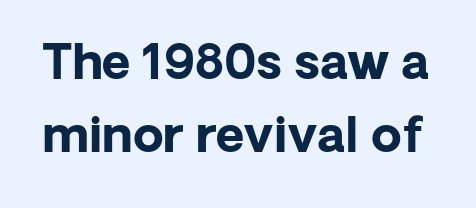
Q: Is the text bold? A: Yes.
Q: Is the text italic (slanted)? A: No, it is upright.
Q: Is the typeface a serif or a sans-serif typeface? A: Sans-serif.
Q: Is the text underlined? A: No.
Q: Is the spacing between letters normal or unusually wide? A: Normal.
Q: Is the spacing between lines tight, normal or loose? A: Normal.
Q: Width (condensed, normal, or wide)? A: Normal.
Q: Stroke contrast? A: Low.
Q: x-height? A: Medium.
Q: Monospaced? A: No.
